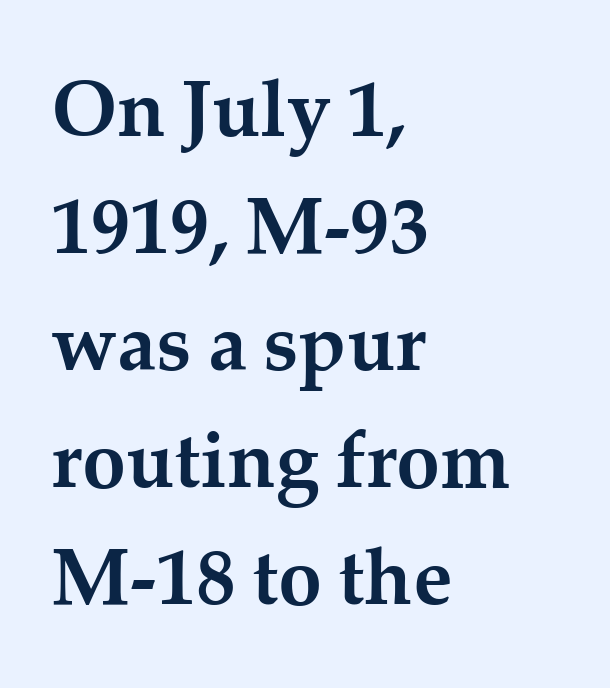
The rendering uses natural spacing where letterforms have individual widths. Does the leading feel generous? No, just average. This sample uses plain, unmodified letter spacing. The lines are quadded left. Notice how the stems are strictly vertical — no italics here.
